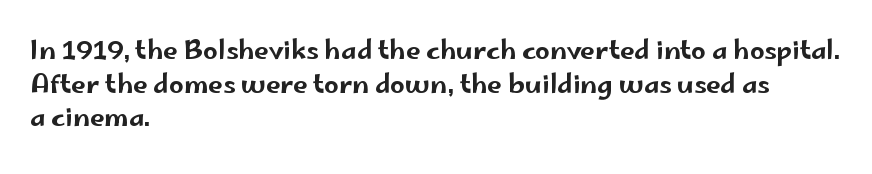
Q: Is the text italic (slanted)? A: No, it is upright.
Q: Is the text underlined? A: No.
Q: How is the paragraph aligned? A: Left-aligned.
Q: Is the spacing between letters normal or unusually wide? A: Normal.
Q: Is the spacing between lines tight, normal or loose? A: Normal.
